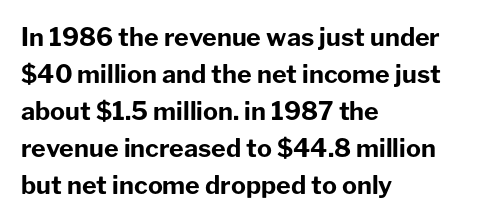
{"italic": "no", "bold": "yes", "underline": "no", "align": "left", "line_spacing": "normal", "line_spacing_ratio": 1.48, "letter_spacing": "normal", "letter_spacing_em": 0.0, "glyph_px": 25}
